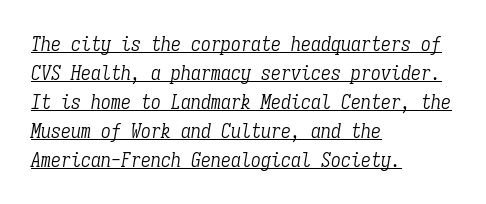
Q: Is the text bold? A: No.
Q: Is the text italic (slanted)? A: Yes, it leans right by about 9 degrees.
Q: Is the text underlined? A: Yes.
Q: How is the paragraph aligned? A: Left-aligned.
Q: Is the spacing between letters normal or unusually wide? A: Normal.
Q: Is the spacing between lines tight, normal or loose? A: Normal.
